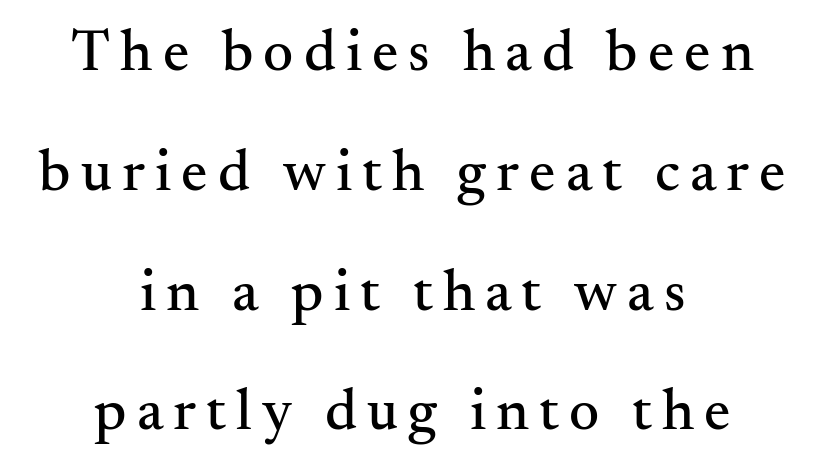
{"serif": "yes", "italic": "no", "width": "normal", "stroke_contrast": "medium", "x_height": "small", "monospaced": "no", "underline": "no", "align": "center", "line_spacing": "loose", "line_spacing_ratio": 2.03, "glyph_px": 59}
